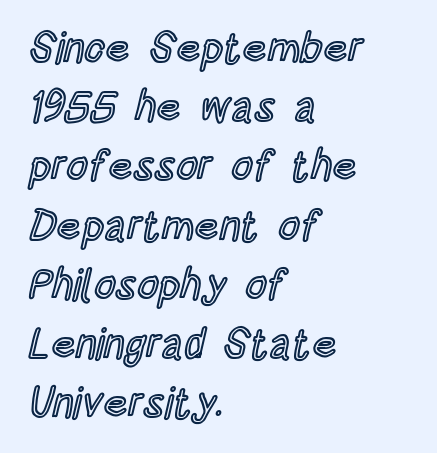
The image shows 42 px condensed type; set left-aligned, normal line spacing (1.41x), normal letter spacing, not underlined; a large x-height.
